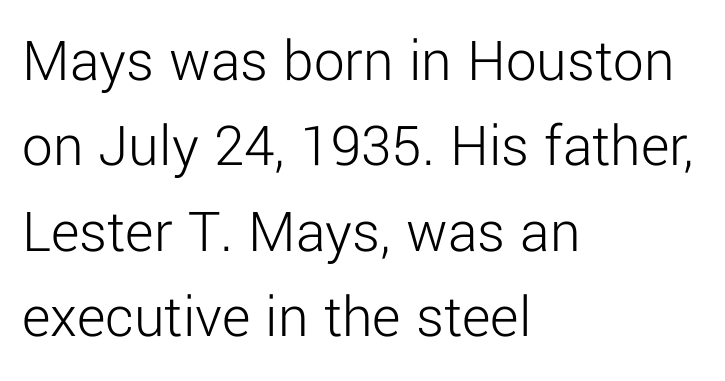
Interline gaps are of average width in this sample. Stroke thickness stays within the range of a standard reading face or lighter. The zone under the glyphs is completely vacant. You could not count columns in this text — the font is proportionally spaced.
